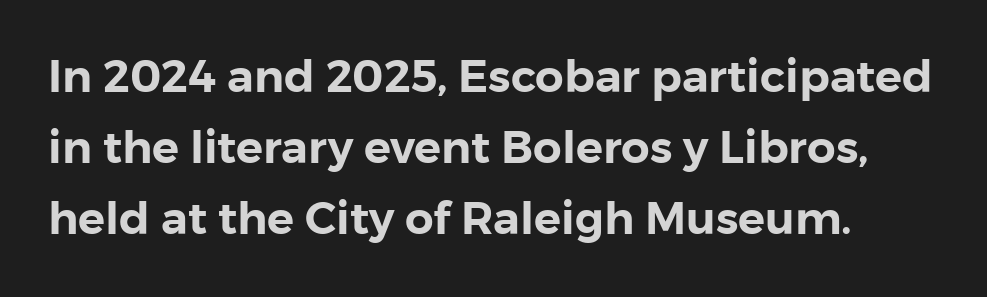
Q: Is the text italic (slanted)? A: No, it is upright.
Q: Is the typeface a serif or a sans-serif typeface? A: Sans-serif.
Q: Is the text underlined? A: No.
Q: Is the spacing between letters normal or unusually wide? A: Normal.
Q: Is the spacing between lines tight, normal or loose? A: Normal.
Q: Width (condensed, normal, or wide)? A: Normal.
Q: Stroke contrast? A: Low.
Q: x-height? A: Medium.
Q: Monospaced? A: No.
